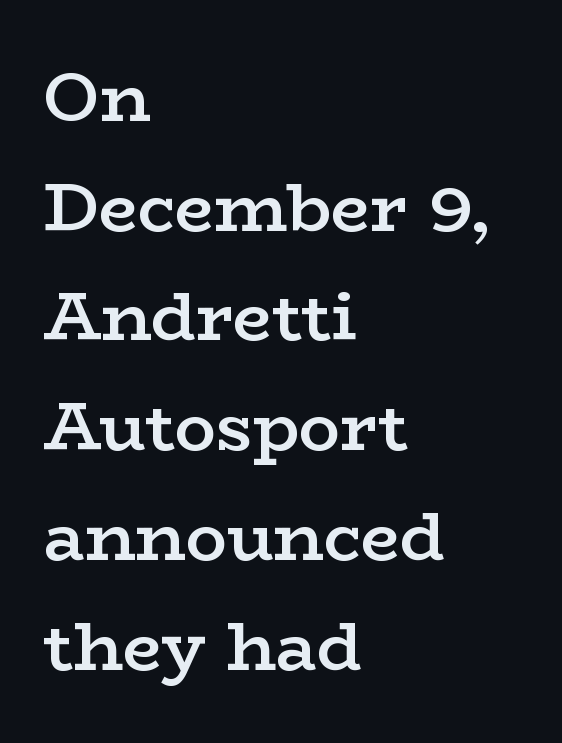
{"serif": "yes", "italic": "no", "bold": "semi", "weight": "semibold", "width": "wide", "stroke_contrast": "low", "x_height": "medium", "monospaced": "no", "underline": "no", "align": "left", "line_spacing": "normal", "line_spacing_ratio": 1.59, "letter_spacing": "normal", "letter_spacing_em": 0.0, "glyph_px": 69}
